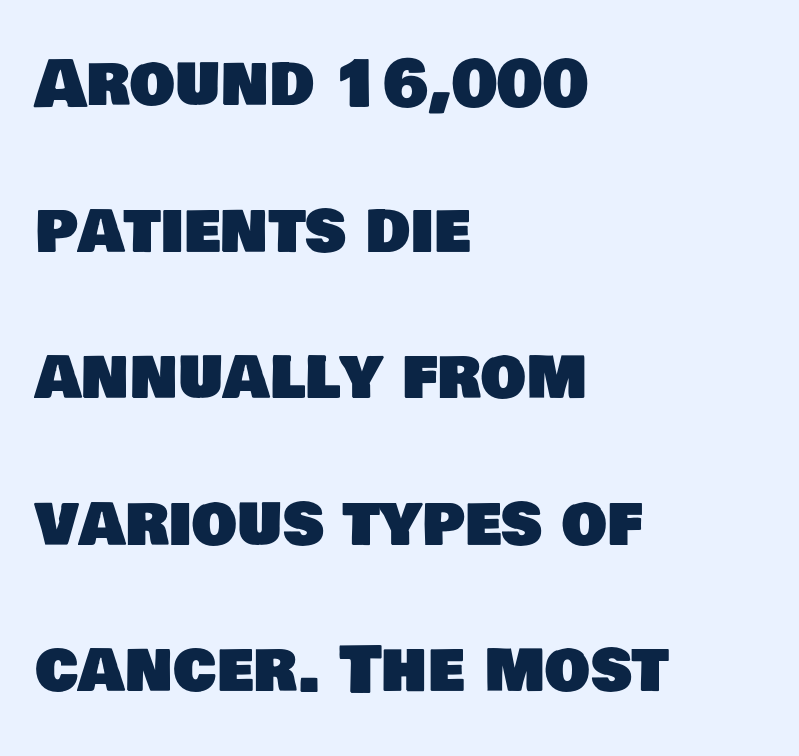
Q: Is the typeface a serif or a sans-serif typeface? A: Sans-serif.
Q: Is the text underlined? A: No.
Q: How is the paragraph aligned? A: Left-aligned.
Q: Is the spacing between letters normal or unusually wide? A: Normal.
Q: Is the spacing between lines tight, normal or loose? A: Loose.
Q: Width (condensed, normal, or wide)? A: Normal.
Q: Stroke contrast? A: Low.
Q: x-height? A: Large.
Q: Monospaced? A: No.
